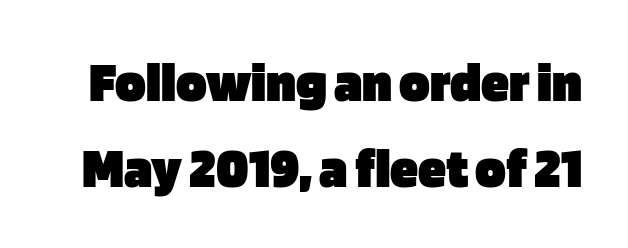
The area under the type is left untouched. The sample has been set heavy, in full bold. Normally led — the rows are evenly, conventionally spaced. Students, note that the glyphs here touch the page at normal intervals. A roman cut, with each character standing at attention. Is this a fixed-width face? No — the glyphs have proportional, varying widths.
